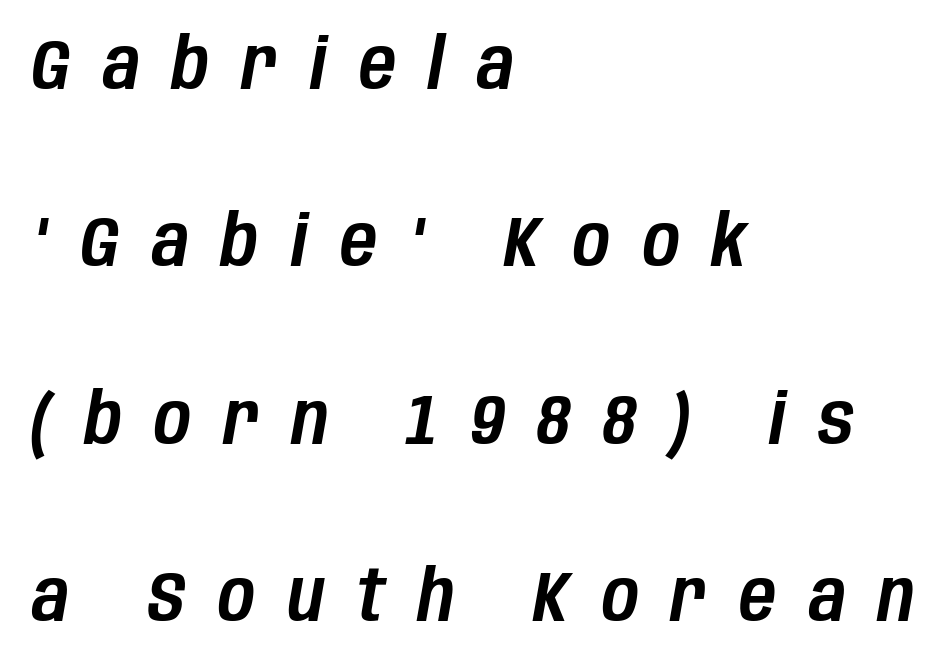
Q: Is the text italic (slanted)? A: Yes, it leans right by about 10 degrees.
Q: Is the text underlined? A: No.
Q: How is the paragraph aligned? A: Left-aligned.
Q: Is the spacing between letters normal or unusually wide? A: Unusually wide.
Q: Is the spacing between lines tight, normal or loose? A: Loose.
Q: Width (condensed, normal, or wide)? A: Condensed.
Q: Stroke contrast? A: Low.
Q: x-height? A: Large.
Q: Monospaced? A: No.
